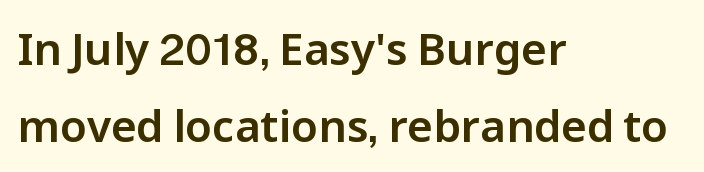
A typesetter would call this proportional, since set widths differ per character. Quick note: not italic, upright. These lines stack with their left ends in a neat column. Compared with typical body copy, the letter spacing here is the same.
